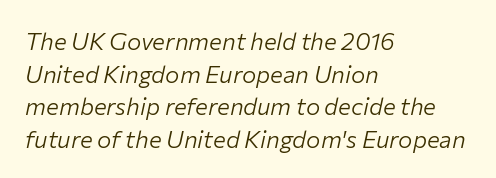
The glyphs are unaccompanied by any horizontal stroke below them. Leading: standard. The typeface has the unassuming heft of standard copy or less. These lines stack with their left ends in a neat column.
